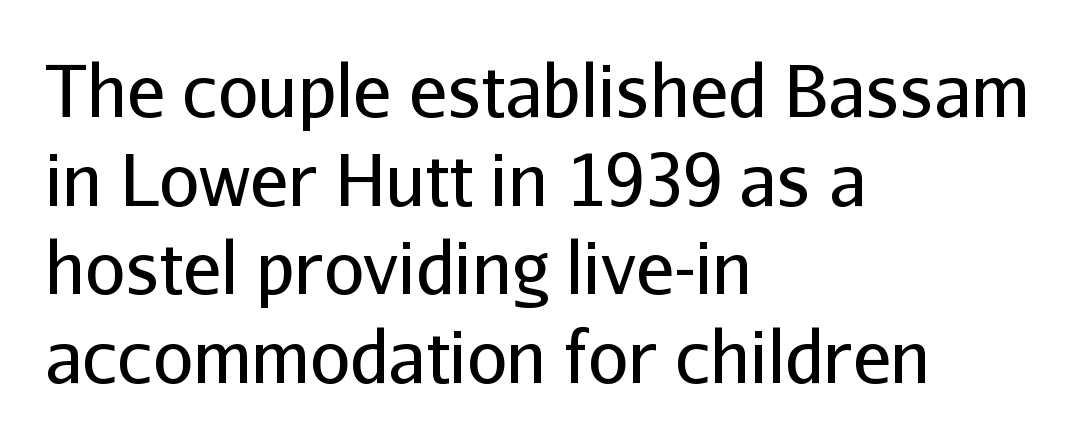
Q: Is the text bold? A: No.
Q: Is the text italic (slanted)? A: No, it is upright.
Q: Is the typeface a serif or a sans-serif typeface? A: Sans-serif.
Q: Is the text underlined? A: No.
Q: How is the paragraph aligned? A: Left-aligned.
Q: Is the spacing between letters normal or unusually wide? A: Normal.
Q: Is the spacing between lines tight, normal or loose? A: Normal.
Q: Width (condensed, normal, or wide)? A: Normal.
Q: Stroke contrast? A: Low.
Q: x-height? A: Medium.
Q: Monospaced? A: No.
